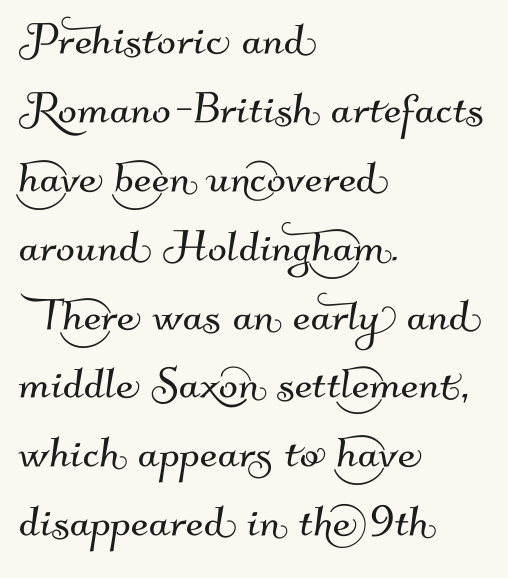
The image shows 56 px sans-serif type; set left-aligned, line spacing 1.23x, normal letter spacing, not underlined; medium stroke contrast and a small x-height.
